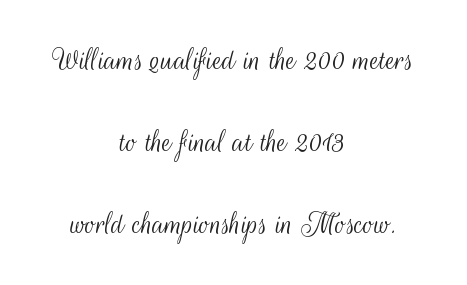
Spacing verdict: proportional, widths tailored to each character. The paragraph shown floats in the horizontal middle. The face looks like a standard text weight, possibly lighter. Type style note: lacks serifs.
